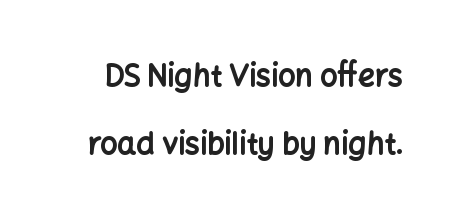
Glyph-to-glyph distance matches everyday printed text. These lines are composed in type without serifs. The typography opts for an upright posture over an oblique one. Lines of text with bare space underneath. Plenty of ink on the page — the face is bold.
